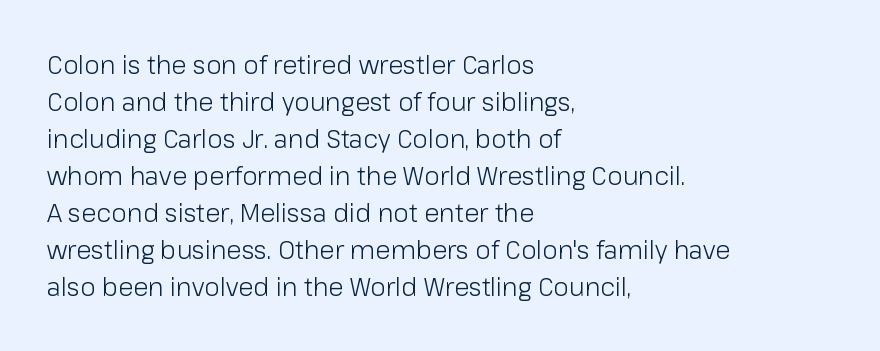
The image shows 25 px text type, upright; set left-aligned, normal line spacing (1.48x), normal letter spacing, not underlined.
